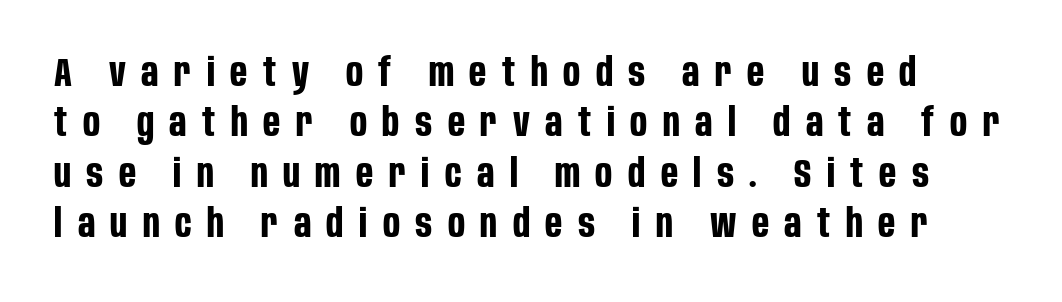
Q: Is the text bold? A: Yes.
Q: Is the text italic (slanted)? A: No, it is upright.
Q: Is the typeface a serif or a sans-serif typeface? A: Sans-serif.
Q: Is the text underlined? A: No.
Q: Is the spacing between letters normal or unusually wide? A: Unusually wide.
Q: Is the spacing between lines tight, normal or loose? A: Normal.
Q: Width (condensed, normal, or wide)? A: Condensed.
Q: Stroke contrast? A: Low.
Q: x-height? A: Large.
Q: Monospaced? A: No.
